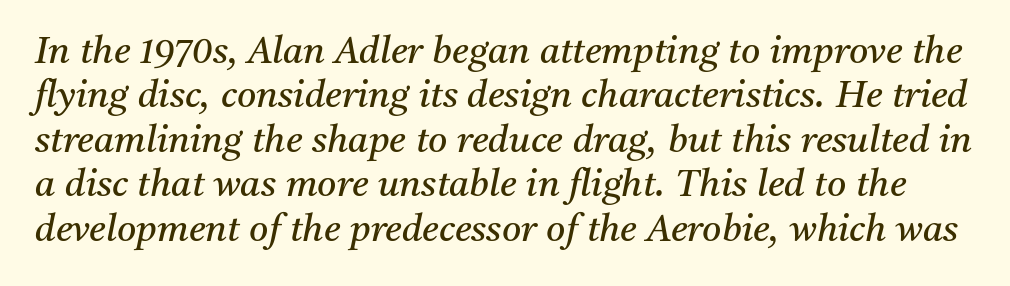
The image shows 37 px regular-weight serif type, italic (leaning right); set line spacing 1.2x, normal letter spacing, not underlined; medium stroke contrast and a medium x-height.
